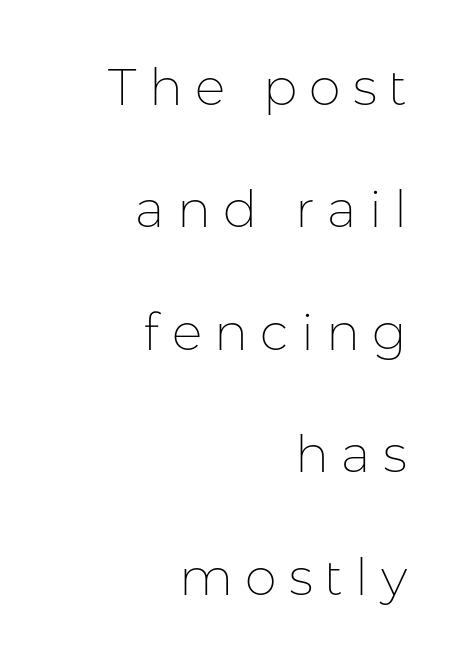
Q: Is the text bold? A: No.
Q: Is the text italic (slanted)? A: No, it is upright.
Q: Is the typeface a serif or a sans-serif typeface? A: Sans-serif.
Q: Is the text underlined? A: No.
Q: How is the paragraph aligned? A: Right-aligned.
Q: Is the spacing between letters normal or unusually wide? A: Unusually wide.
Q: Is the spacing between lines tight, normal or loose? A: Loose.
Q: Width (condensed, normal, or wide)? A: Normal.
Q: Stroke contrast? A: Low.
Q: x-height? A: Medium.
Q: Monospaced? A: No.
